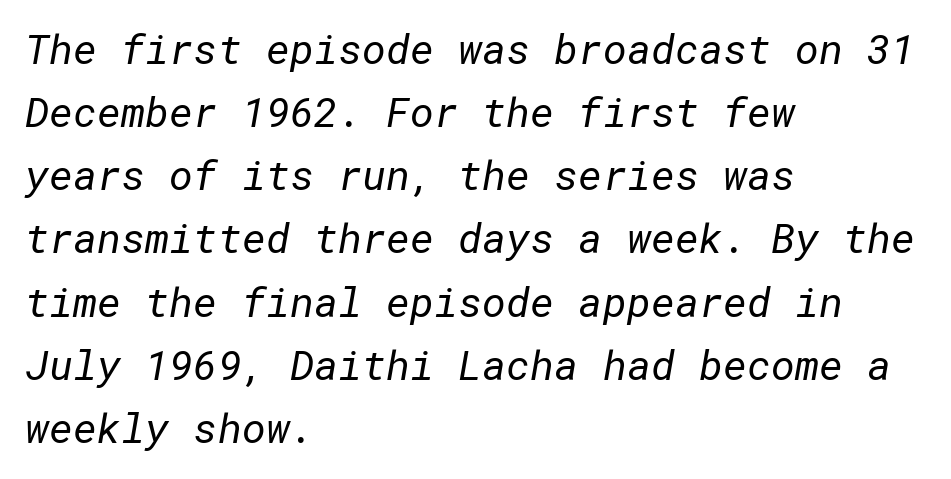
{"serif": "no", "bold": "no", "weight": "regular", "width": "normal", "stroke_contrast": "low", "x_height": "medium", "underline": "no", "align": "left", "line_spacing": "normal", "line_spacing_ratio": 1.54, "letter_spacing": "normal", "letter_spacing_em": 0.0, "glyph_px": 41}
